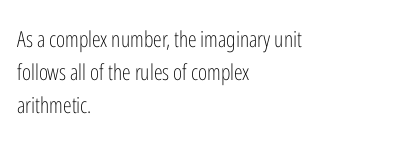
Q: Is the text bold? A: No.
Q: Is the text italic (slanted)? A: No, it is upright.
Q: Is the text underlined? A: No.
Q: How is the paragraph aligned? A: Left-aligned.
Q: Is the spacing between letters normal or unusually wide? A: Normal.
Q: Is the spacing between lines tight, normal or loose? A: Normal.
